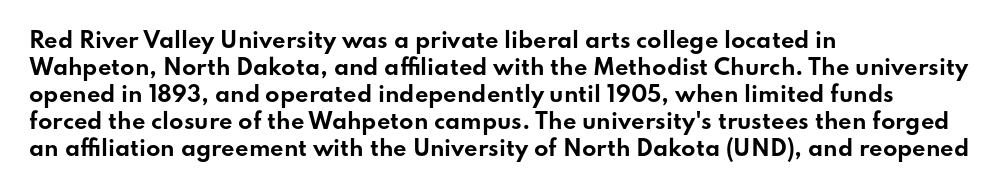
The space directly below the letters is spotless. In terms of leading, this rendering sits right in the middle. Notice how the stems are strictly vertical — no italics here. Honestly, the letter spacing is just normal — you wouldn't notice it. Typesetter's note: full bold, strokes at maximum text heaviness.
